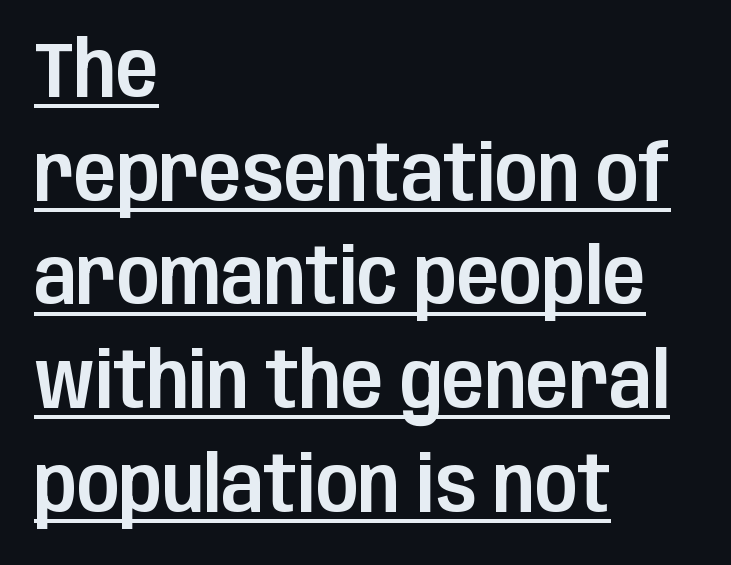
Q: Is the text italic (slanted)? A: No, it is upright.
Q: Is the typeface a serif or a sans-serif typeface? A: Sans-serif.
Q: Is the text underlined? A: Yes.
Q: How is the paragraph aligned? A: Left-aligned.
Q: Is the spacing between letters normal or unusually wide? A: Normal.
Q: Is the spacing between lines tight, normal or loose? A: Normal.
Q: Width (condensed, normal, or wide)? A: Condensed.
Q: Stroke contrast? A: Low.
Q: x-height? A: Large.
Q: Monospaced? A: No.
